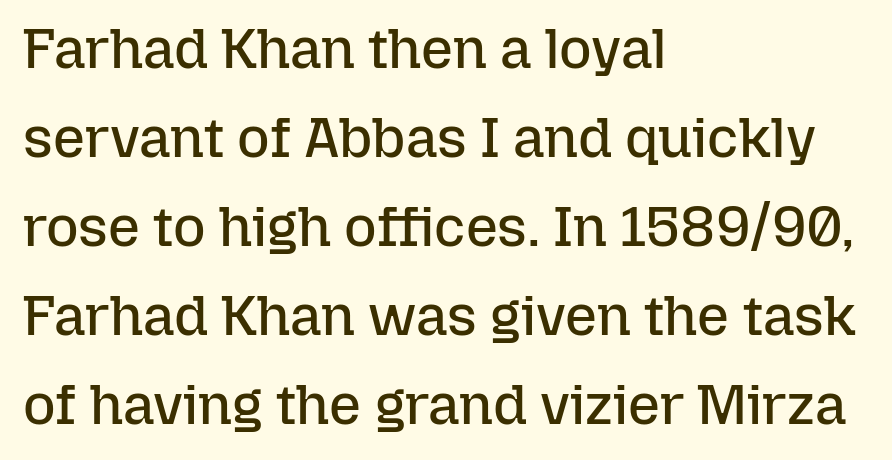
When letters stand straight like this, we call the style roman or upright. No extra tracking has been applied to these lines. The words here are not underlined. Whoever set this chose a conventional vertical rhythm. The font is comparable to plain body text, perhaps lighter. Note the varied advance widths — an 'i' is clearly narrower than an 'm'.
